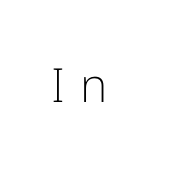
The image shows 47 px light sans-serif type, upright; set unusually wide letter spacing (+0.32 em), not underlined; low stroke contrast and a medium x-height.
